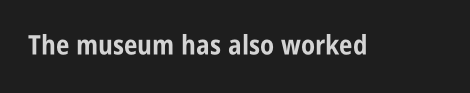
The image shows 27 px bold type, upright; set normal letter spacing, not underlined.
